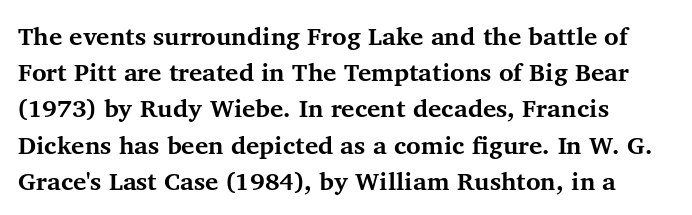
The image shows 25 px bold type, upright; set normal line spacing (1.45x), normal letter spacing, not underlined.
